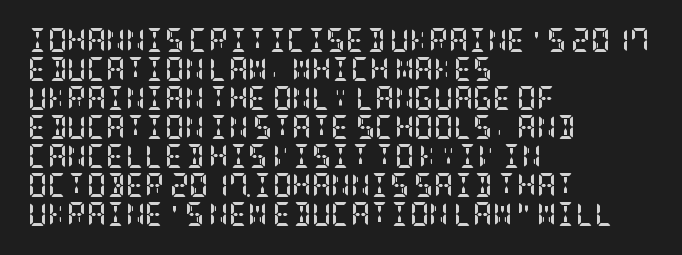
The image shows 24 px bold type, upright; set left-aligned, line spacing 1.21x, normal letter spacing, not underlined.
